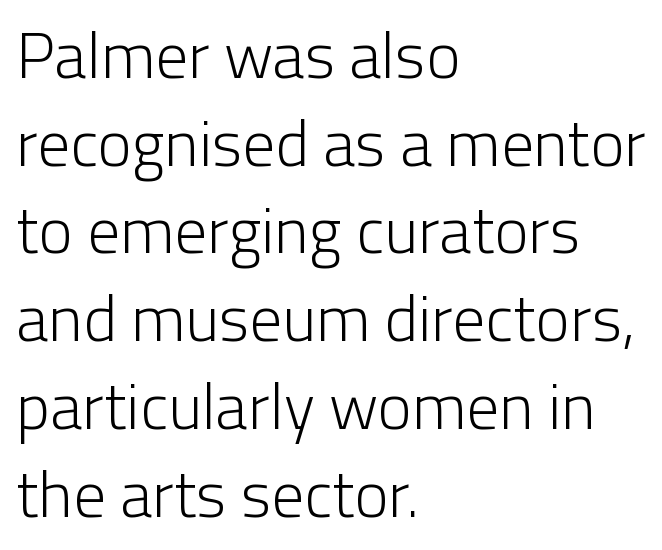
{"serif": "no", "italic": "no", "bold": "no", "weight": "light", "width": "normal", "stroke_contrast": "low", "x_height": "medium", "monospaced": "no", "underline": "no", "align": "left", "line_spacing": "normal", "line_spacing_ratio": 1.35, "letter_spacing": "normal", "letter_spacing_em": 0.0, "glyph_px": 65}
